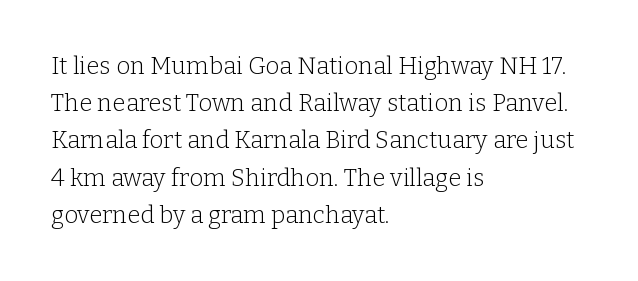
Q: Is the text bold? A: No.
Q: Is the text italic (slanted)? A: No, it is upright.
Q: Is the text underlined? A: No.
Q: How is the paragraph aligned? A: Left-aligned.
Q: Is the spacing between letters normal or unusually wide? A: Normal.
Q: Is the spacing between lines tight, normal or loose? A: Normal.
